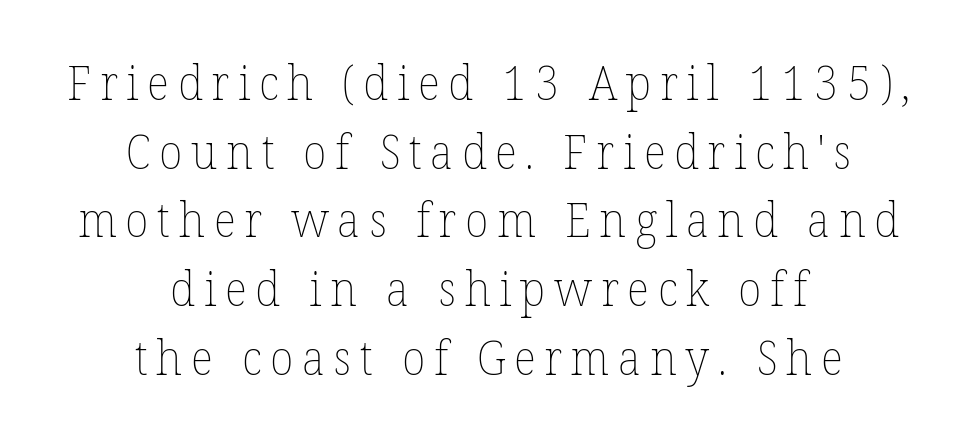
Q: Is the text bold? A: No.
Q: Is the text italic (slanted)? A: No, it is upright.
Q: Is the text underlined? A: No.
Q: How is the paragraph aligned? A: Centered.
Q: Is the spacing between lines tight, normal or loose? A: Normal.
Q: Width (condensed, normal, or wide)? A: Normal.
Q: Stroke contrast? A: Low.
Q: x-height? A: Medium.
Q: Monospaced? A: No.
